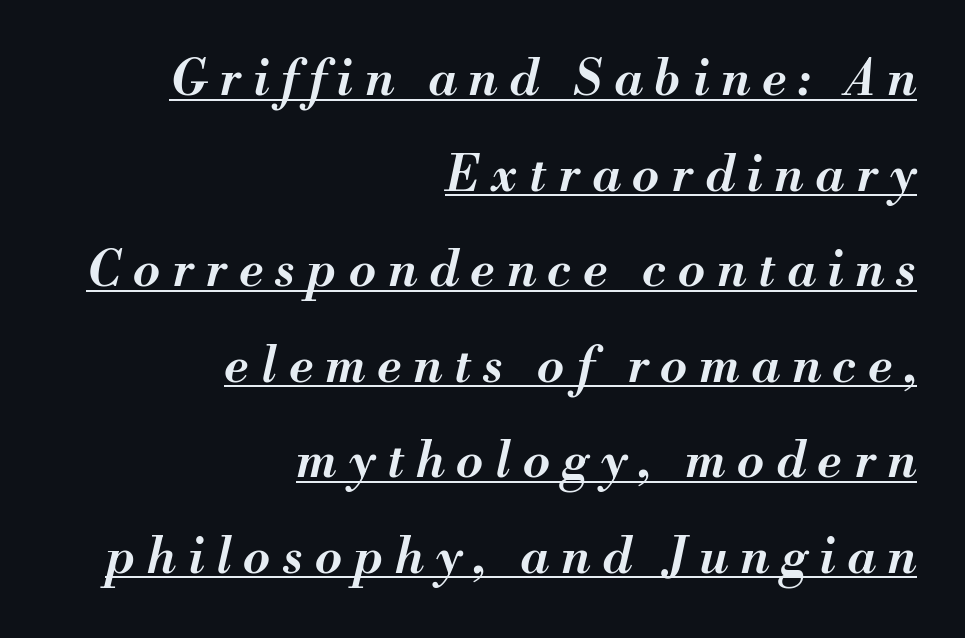
Q: Is the text bold? A: Semi-bold.
Q: Is the text italic (slanted)? A: Yes, it leans right by about 13 degrees.
Q: Is the text underlined? A: Yes.
Q: How is the paragraph aligned? A: Right-aligned.
Q: Is the spacing between letters normal or unusually wide? A: Unusually wide.
Q: Is the spacing between lines tight, normal or loose? A: Loose.
Q: Width (condensed, normal, or wide)? A: Normal.
Q: Stroke contrast? A: Medium.
Q: x-height? A: Small.
Q: Monospaced? A: No.
